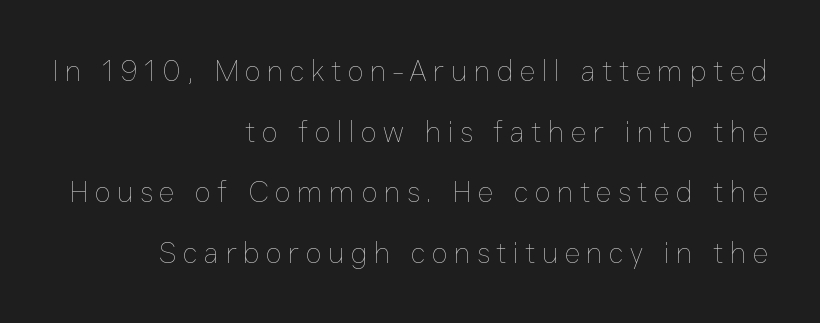
Weight: not bold — regular or lighter. The space beneath each line is pristine and unruled. Each letter keeps its own natural width here, so spacing adapts to shape. Tall strokes in this sample are plumb rather than angled. Substantial extra tracking has been applied to these lines. Baseline-to-baseline distance is far greater than the letter height.
